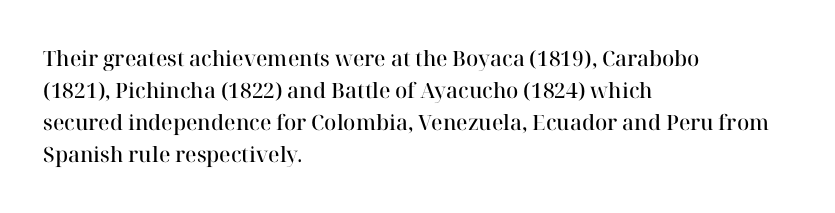
The image shows 21 px text type, upright; set left-aligned, normal line spacing (1.53x), normal letter spacing, not underlined.
